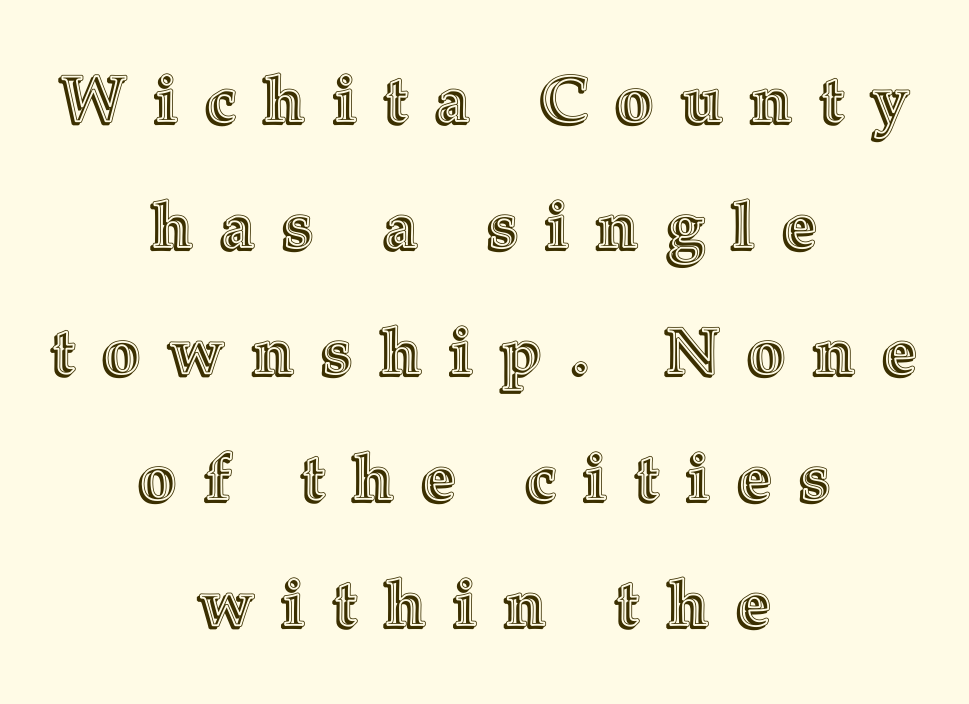
{"italic": "no", "width": "normal", "x_height": "medium", "monospaced": "no", "underline": "no", "align": "center", "line_spacing": "loose", "line_spacing_ratio": 1.94, "letter_spacing": "wide", "letter_spacing_em": 0.44, "glyph_px": 65}
